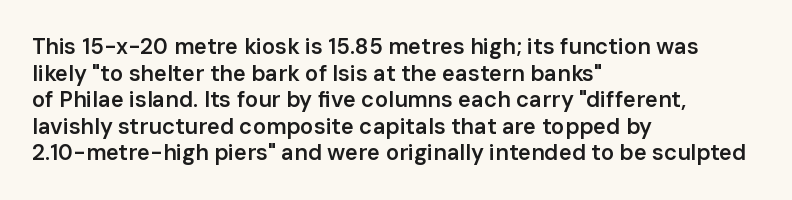
Q: Is the text bold? A: Semi-bold.
Q: Is the text italic (slanted)? A: No, it is upright.
Q: Is the text underlined? A: No.
Q: How is the paragraph aligned? A: Left-aligned.
Q: Is the spacing between letters normal or unusually wide? A: Normal.
